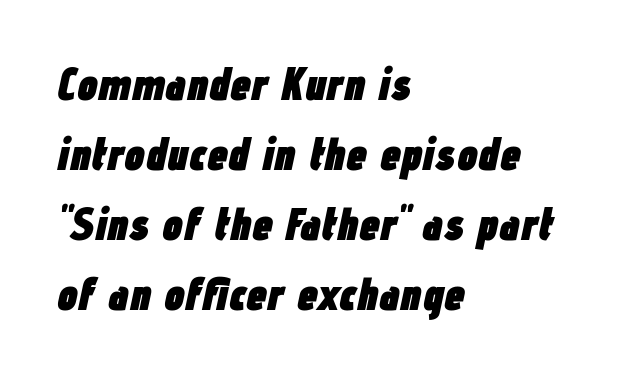
Q: Is the text bold? A: Yes.
Q: Is the text italic (slanted)? A: Yes, it leans right by about 12 degrees.
Q: Is the text underlined? A: No.
Q: How is the paragraph aligned? A: Left-aligned.
Q: Is the spacing between letters normal or unusually wide? A: Normal.
Q: Is the spacing between lines tight, normal or loose? A: Normal.
Q: Width (condensed, normal, or wide)? A: Condensed.
Q: Stroke contrast? A: Low.
Q: x-height? A: Medium.
Q: Monospaced? A: No.
